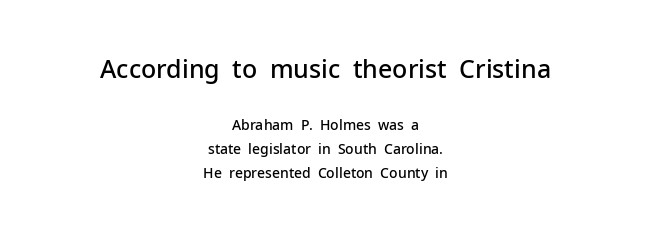
The image shows 25 px text type, upright; set centered, line spacing 1.71x, normal letter spacing, not underlined; the first (top) block is 1.79x larger.
